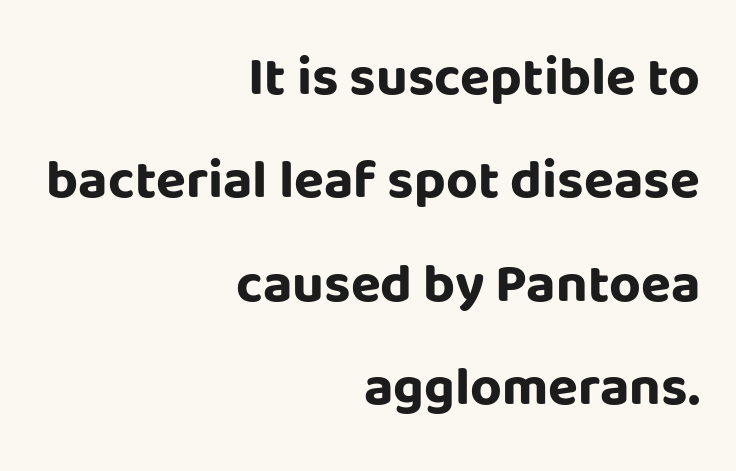
The lines are quadded right. The tracking reads as untouched default to a designer's eye. Is this a fixed-width face? No — the glyphs have proportional, varying widths. The glyphs have the mass of a bold cut. A clean baseline with only descenders dipping below it.
